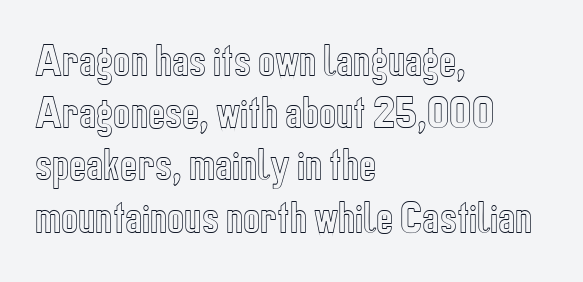
Q: Is the text italic (slanted)? A: No, it is upright.
Q: Is the text underlined? A: No.
Q: How is the paragraph aligned? A: Left-aligned.
Q: Is the spacing between letters normal or unusually wide? A: Normal.
Q: Is the spacing between lines tight, normal or loose? A: Normal.
Q: Width (condensed, normal, or wide)? A: Condensed.
Q: x-height? A: Medium.
Q: Monospaced? A: No.
